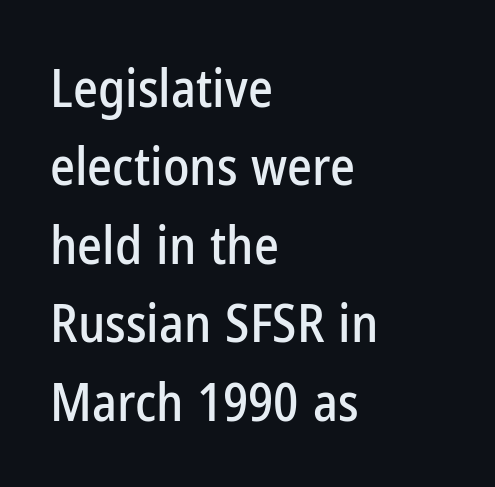
Here the designer chose a conventional face with non-uniform glyph widths. You can tell from the bare stems that sans-serif type was used. The setting favours the left margin, as ordinary paragraphs usually do. The letterforms sit shoulder to shoulder at normal distance. A typesetter would call this leading conventional body-copy spacing.
